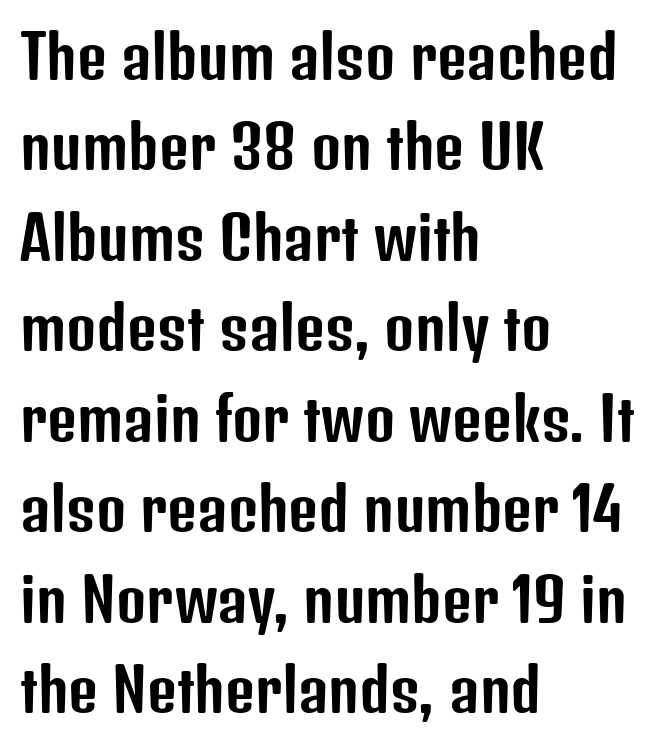
The area under the type is left untouched. The rendering anchors every line to the left-hand side. Nothing sits at the stroke ends, so this counts as sans-serif. You can tell it's not italic because the verticals are truly vertical. Do the characters align in a grid? No, the font is proportional. Each word holds together tightly as a unit, with standard inter-letter gaps.
